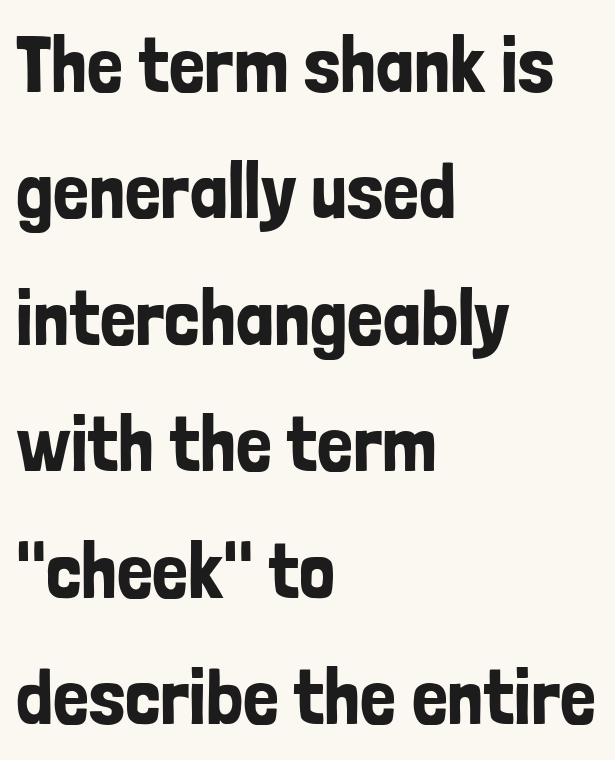
Q: Is the text italic (slanted)? A: No, it is upright.
Q: Is the typeface a serif or a sans-serif typeface? A: Sans-serif.
Q: Is the text underlined? A: No.
Q: How is the paragraph aligned? A: Left-aligned.
Q: Is the spacing between letters normal or unusually wide? A: Normal.
Q: Is the spacing between lines tight, normal or loose? A: Normal.
Q: Width (condensed, normal, or wide)? A: Condensed.
Q: Stroke contrast? A: Low.
Q: x-height? A: Medium.
Q: Monospaced? A: No.
